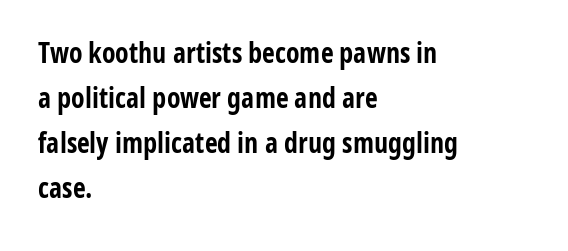
The rendering uses natural spacing where letterforms have individual widths. Any mark beneath the type? The region is blank. Notice how the stems are strictly vertical — no italics here. Font category for this specimen: sans-serif. You'd pick this weight for a headline — it's a proper bold. The rag falls on the right side of this text block.
